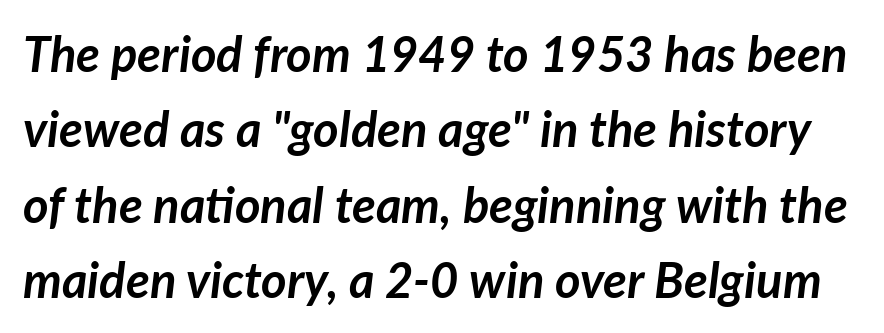
The gap between lines stays unmarked. The block of text has a typical density, with ordinary space between rows. The letters sit at their default tracking, neither squeezed nor spread. Think of a printed novel: that variable character pitch is what you see here. Heavy, bold letterforms.
